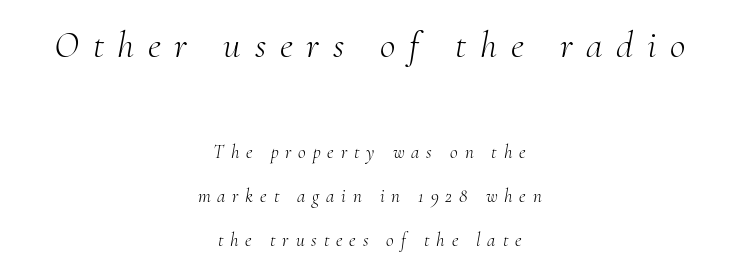
{"serif": "yes", "italic": "yes", "lean": "right", "slant_degrees": 10, "bold": "no", "weight": "light", "width": "normal", "stroke_contrast": "medium", "x_height": "small", "monospaced": "no", "underline": "no", "align": "center", "line_spacing": "loose", "line_spacing_ratio": 2.33, "letter_spacing": "wide", "letter_spacing_em": 0.36, "larger_block": "first", "size_ratio": 2.0, "glyph_px": 38}
